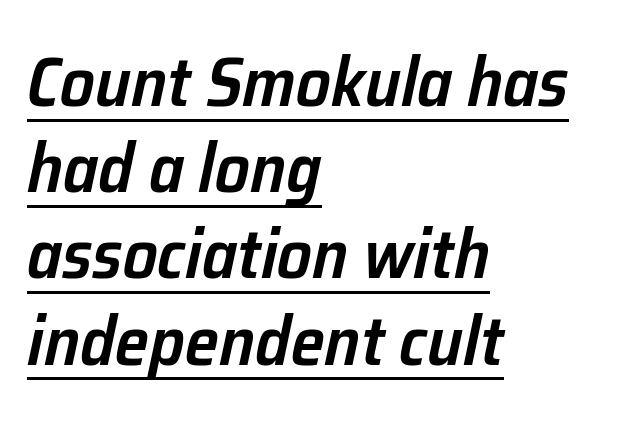
The image shows 69 px semibold type, italic (leaning right); set left-aligned, normal line spacing (1.25x), normal letter spacing, underlined; low stroke contrast and a medium x-height.
